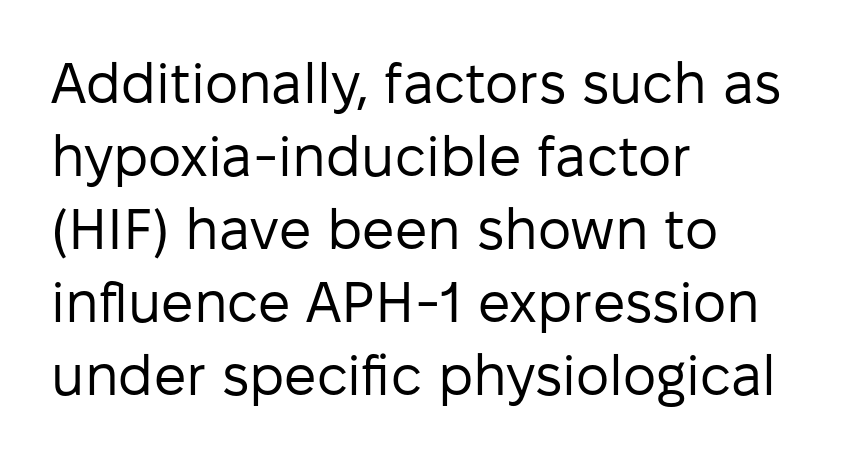
You can tell from the bare stems that sans-serif type was used. Stems here are at most as thick as an everyday book face. Nope, not italic — everything's standing straight. The text block is weighted toward the left margin, trailing off unevenly rightward.
